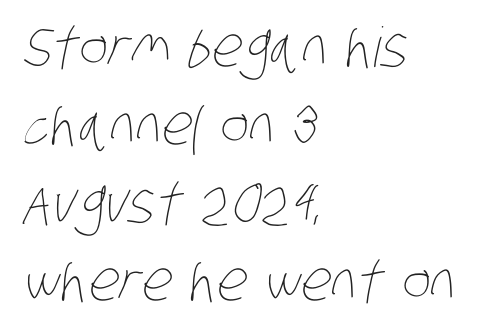
The image shows 55 px thin, condensed type; set left-aligned, normal line spacing (1.42x), normal letter spacing, not underlined; low stroke contrast and a large x-height.
